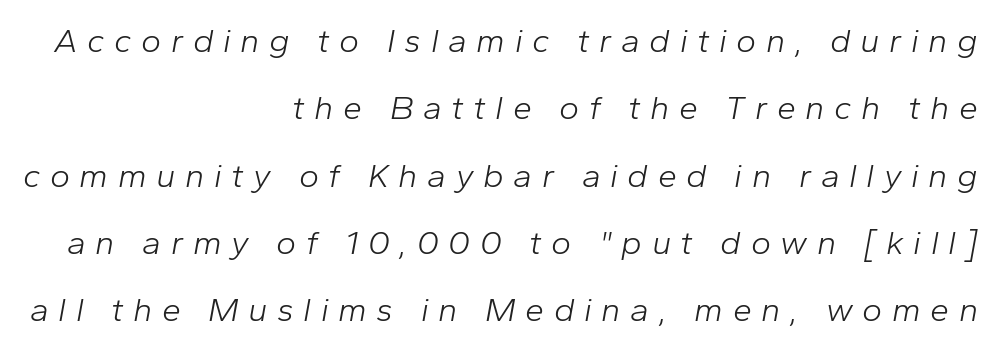
Q: Is the text bold? A: No.
Q: Is the text italic (slanted)? A: Yes, it leans right by about 10 degrees.
Q: Is the text underlined? A: No.
Q: How is the paragraph aligned? A: Right-aligned.
Q: Is the spacing between letters normal or unusually wide? A: Unusually wide.
Q: Is the spacing between lines tight, normal or loose? A: Loose.
Q: Width (condensed, normal, or wide)? A: Normal.
Q: Stroke contrast? A: Low.
Q: x-height? A: Medium.
Q: Monospaced? A: No.
